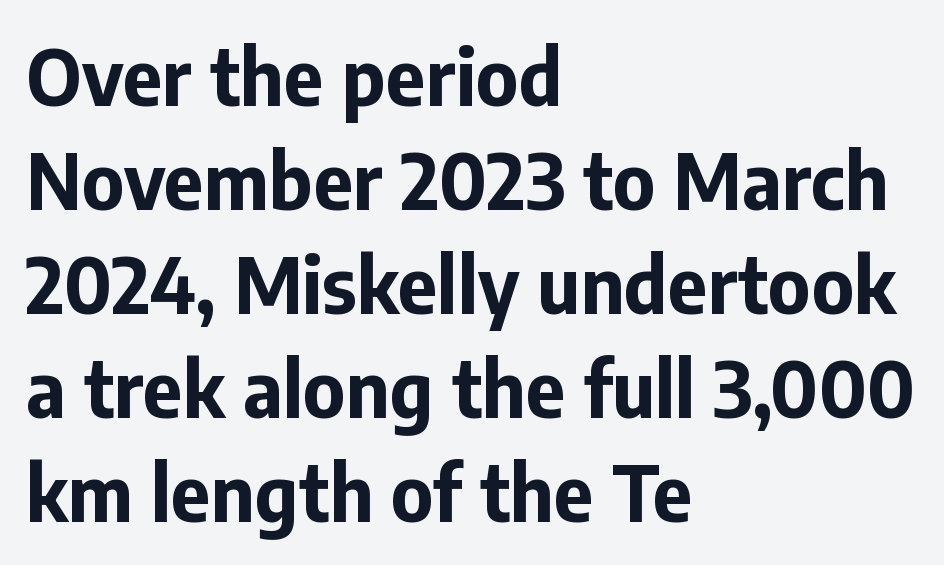
Note the varied advance widths — an 'i' is clearly narrower than an 'm'. You could call the tracking neutral — neither tight nor loose. Examine the stroke ends and you'll find no serifs. In terms of weight, the rendering is a true, heavy bold. Reading down the block, your eye returns to a fixed left position each line. The words here are not underlined.
